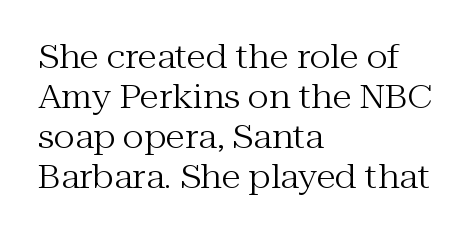
{"serif": "yes", "italic": "no", "bold": "no", "weight": "regular", "width": "normal", "stroke_contrast": "medium", "x_height": "medium", "monospaced": "no", "underline": "no", "align": "left", "line_spacing": "normal", "line_spacing_ratio": 1.25, "letter_spacing": "normal", "letter_spacing_em": 0.0, "glyph_px": 32}
